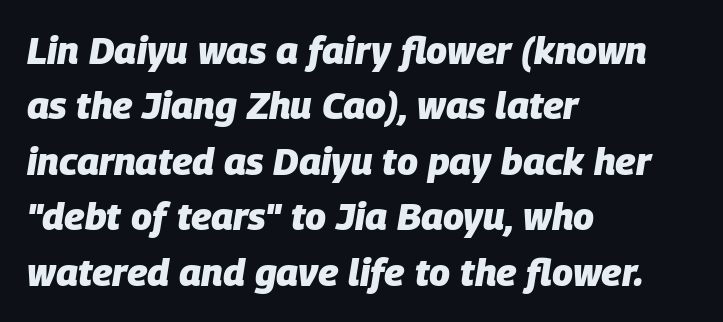
Q: Is the text bold? A: Yes.
Q: Is the text italic (slanted)? A: Yes, it leans right by about 9 degrees.
Q: Is the text underlined? A: No.
Q: How is the paragraph aligned? A: Left-aligned.
Q: Is the spacing between letters normal or unusually wide? A: Normal.
Q: Is the spacing between lines tight, normal or loose? A: Normal.
Q: Width (condensed, normal, or wide)? A: Normal.
Q: Stroke contrast? A: Low.
Q: x-height? A: Large.
Q: Monospaced? A: No.
